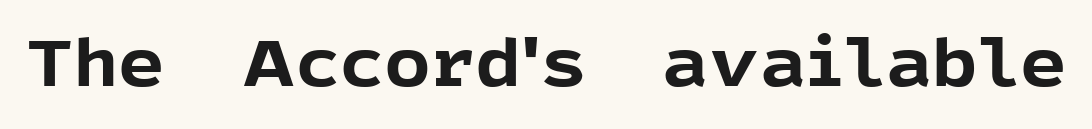
Q: Is the text bold? A: Yes.
Q: Is the text italic (slanted)? A: No, it is upright.
Q: Is the typeface a serif or a sans-serif typeface? A: Sans-serif.
Q: Is the text underlined? A: No.
Q: Is the spacing between letters normal or unusually wide? A: Normal.
Q: Width (condensed, normal, or wide)? A: Normal.
Q: x-height? A: Medium.
Q: Monospaced? A: No.
